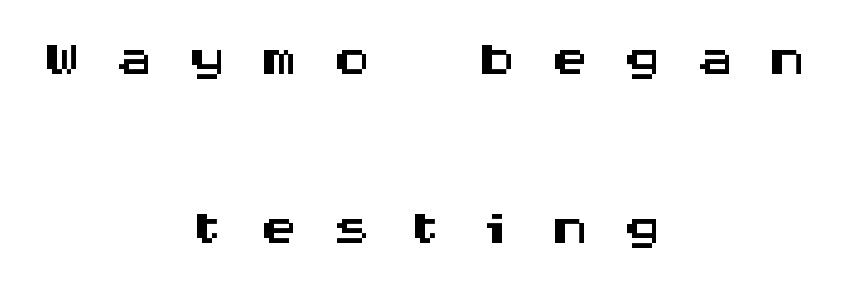
The image shows 78 px wide sans-serif type, upright, monospaced; set centered, loose line spacing (2.17x), unusually wide letter spacing (+0.43 em), not underlined; medium stroke contrast and a large x-height.
